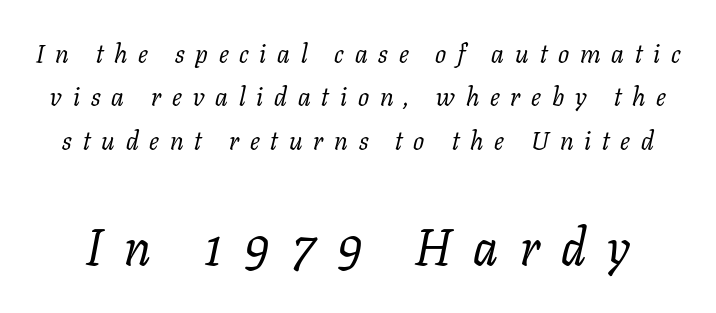
A typesetter would call this proportional, since set widths differ per character. What stands out about the letter spacing? Its width — letters are far apart. These lines are composed in type with serifs. No word sits above an underline. You get the small type first, then a jump to larger type.
